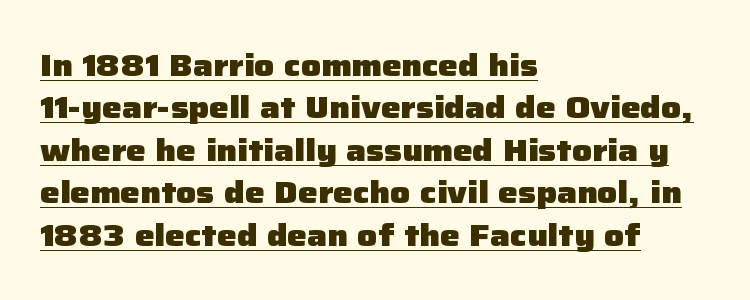
{"serif": "no", "italic": "no", "bold": "yes", "weight": "heavy", "width": "normal", "stroke_contrast": "low", "x_height": "medium", "monospaced": "no", "underline": "yes", "align": "left", "line_spacing": "normal", "line_spacing_ratio": 1.37, "letter_spacing": "normal", "letter_spacing_em": 0.0, "glyph_px": 31}
